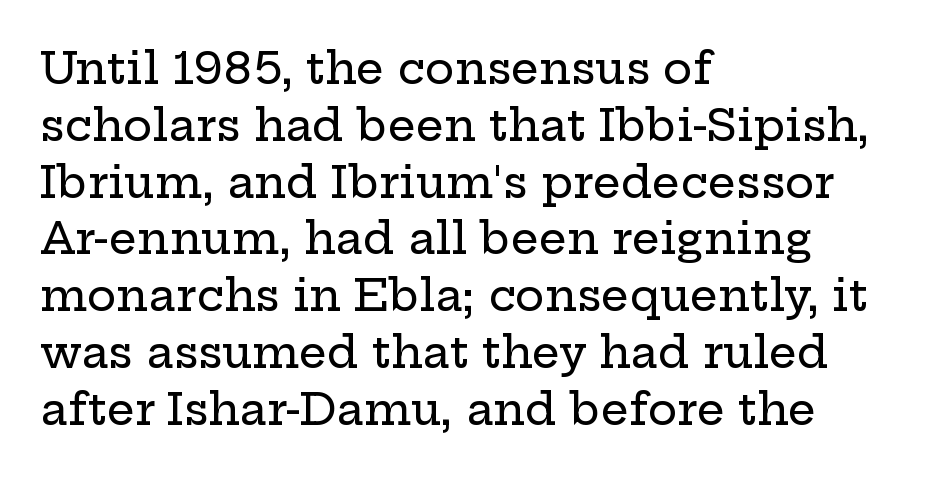
Q: Is the text italic (slanted)? A: No, it is upright.
Q: Is the typeface a serif or a sans-serif typeface? A: Serif.
Q: Is the text underlined? A: No.
Q: How is the paragraph aligned? A: Left-aligned.
Q: Is the spacing between letters normal or unusually wide? A: Normal.
Q: Is the spacing between lines tight, normal or loose? A: Normal.
Q: Width (condensed, normal, or wide)? A: Wide.
Q: Stroke contrast? A: Low.
Q: x-height? A: Medium.
Q: Monospaced? A: No.
